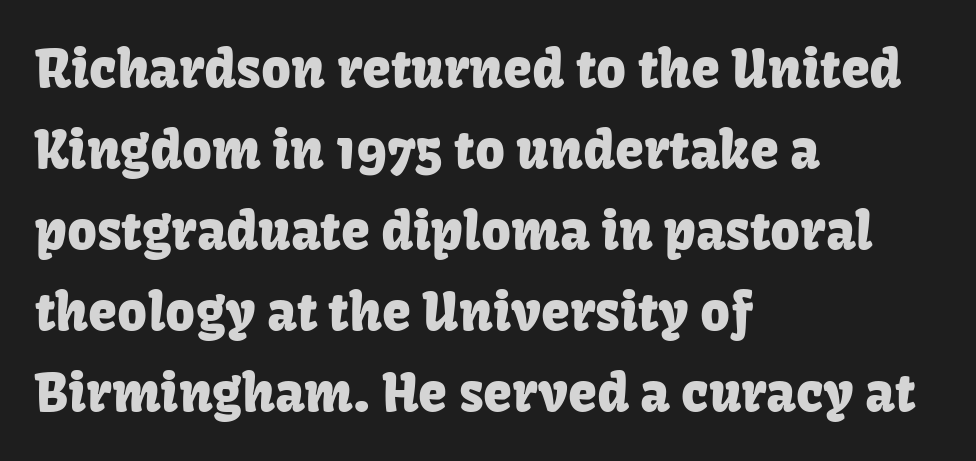
Q: Is the text italic (slanted)? A: No, it is upright.
Q: Is the typeface a serif or a sans-serif typeface? A: Sans-serif.
Q: Is the text underlined? A: No.
Q: How is the paragraph aligned? A: Left-aligned.
Q: Is the spacing between letters normal or unusually wide? A: Normal.
Q: Is the spacing between lines tight, normal or loose? A: Normal.
Q: Width (condensed, normal, or wide)? A: Normal.
Q: Stroke contrast? A: Low.
Q: x-height? A: Medium.
Q: Monospaced? A: No.
